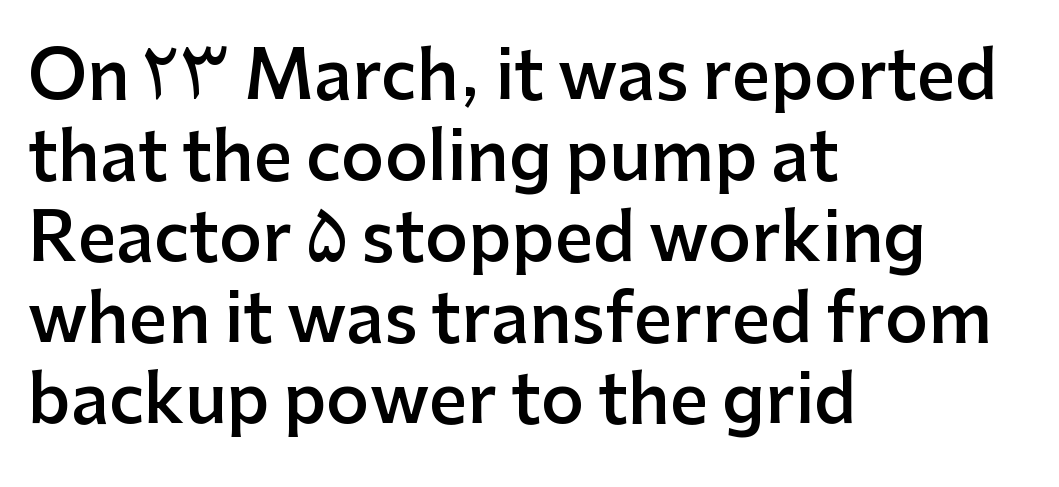
Q: Is the text bold? A: Semi-bold.
Q: Is the text italic (slanted)? A: No, it is upright.
Q: Is the typeface a serif or a sans-serif typeface? A: Sans-serif.
Q: Is the text underlined? A: No.
Q: How is the paragraph aligned? A: Left-aligned.
Q: Is the spacing between letters normal or unusually wide? A: Normal.
Q: Width (condensed, normal, or wide)? A: Normal.
Q: Stroke contrast? A: Low.
Q: x-height? A: Medium.
Q: Monospaced? A: No.
